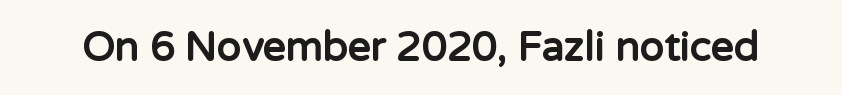
Q: Is the text bold? A: Yes.
Q: Is the text italic (slanted)? A: No, it is upright.
Q: Is the typeface a serif or a sans-serif typeface? A: Sans-serif.
Q: Is the text underlined? A: No.
Q: Is the spacing between letters normal or unusually wide? A: Normal.
Q: Width (condensed, normal, or wide)? A: Normal.
Q: Stroke contrast? A: Low.
Q: x-height? A: Medium.
Q: Monospaced? A: No.
